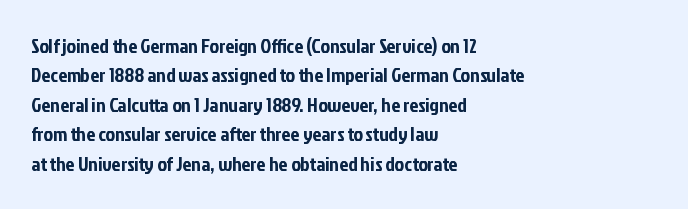
The image shows 20 px text type, upright; set left-aligned, normal line spacing (1.47x), normal letter spacing, not underlined.
